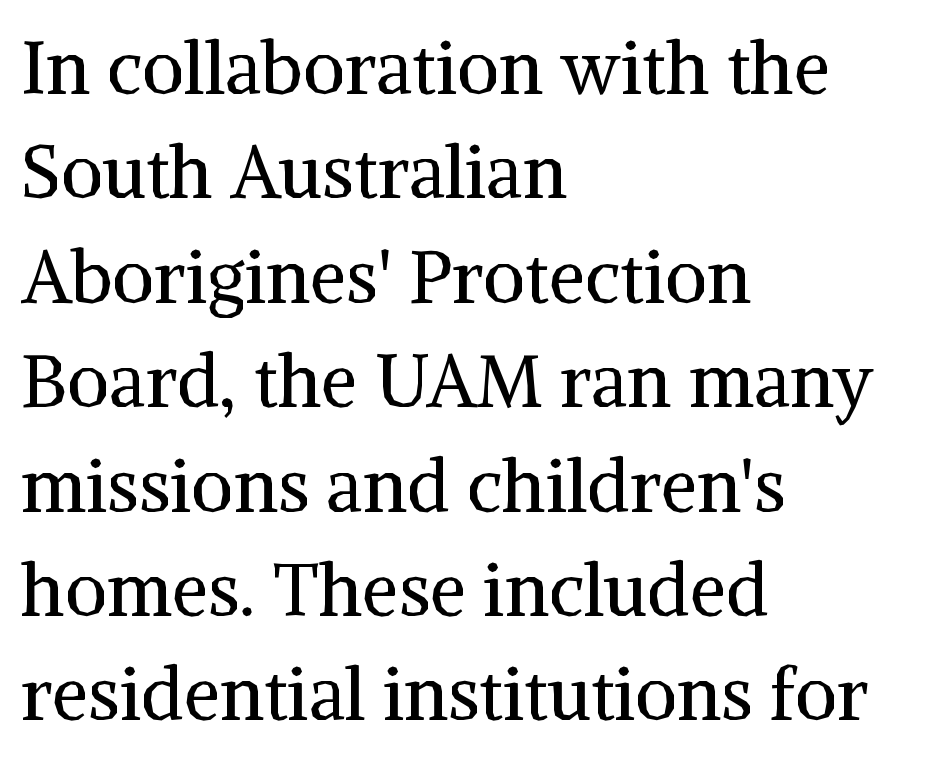
Layout note: lines flush left. The letters stand upright; this is a roman face. Proportional: the letters do not fall into vertical columns. Students, observe: this is what conventionally led text looks like. Typographically, this falls in the serif category. Letters have the restrained weight of plain body copy at most.
